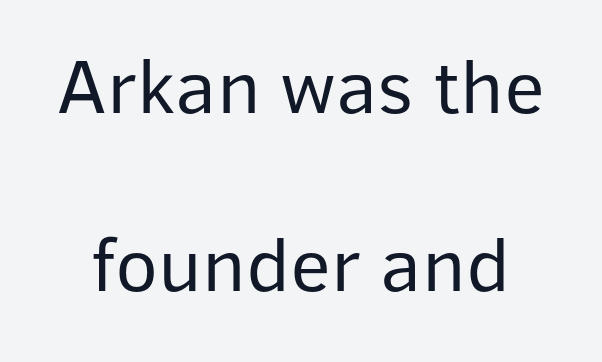
Words appear dense and cohesive because spacing is normal. The passage shown is typed in a proportional face where columns would drift. Look at the bottom of the vertical strokes: they stop flat, with no serifs. Is this a heavy cut? Hardly; it is regular or lighter. The axis of the letterforms is exactly vertical.
